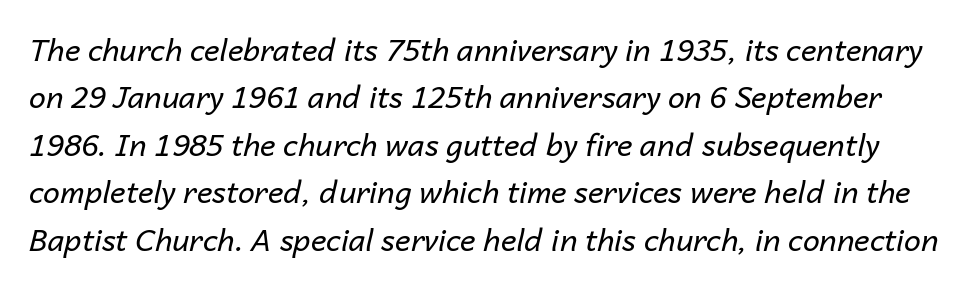
The image shows 30 px regular-weight type, italic (leaning right); set normal line spacing (1.58x), normal letter spacing, not underlined; low stroke contrast and a medium x-height.
